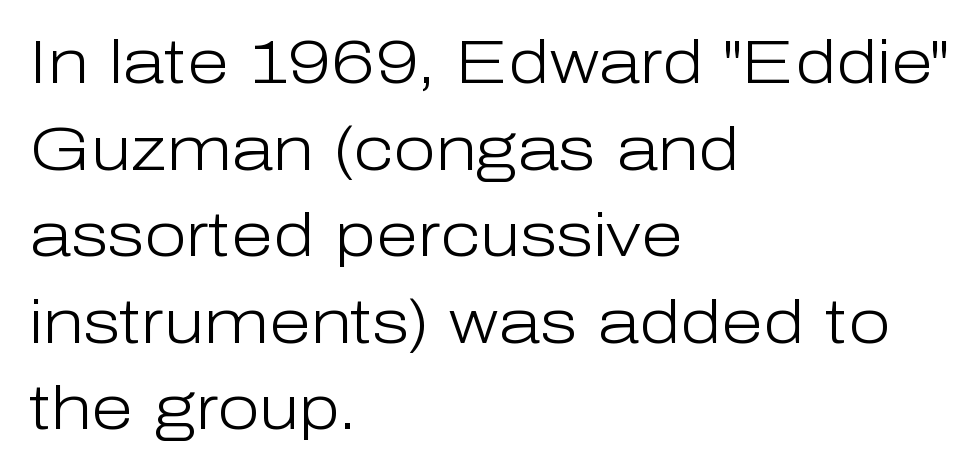
The image shows 61 px light sans-serif type, upright; set left-aligned, normal line spacing (1.42x), normal letter spacing, not underlined; low stroke contrast and a medium x-height.
